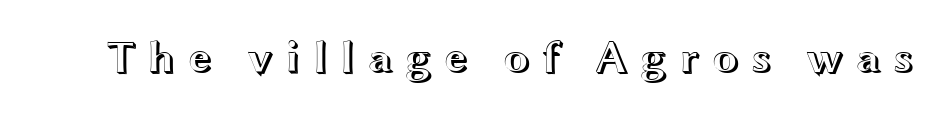
Q: Is the text italic (slanted)? A: No, it is upright.
Q: Is the text underlined? A: No.
Q: Is the spacing between letters normal or unusually wide? A: Unusually wide.
Q: Width (condensed, normal, or wide)? A: Wide.
Q: x-height? A: Medium.
Q: Monospaced? A: No.
